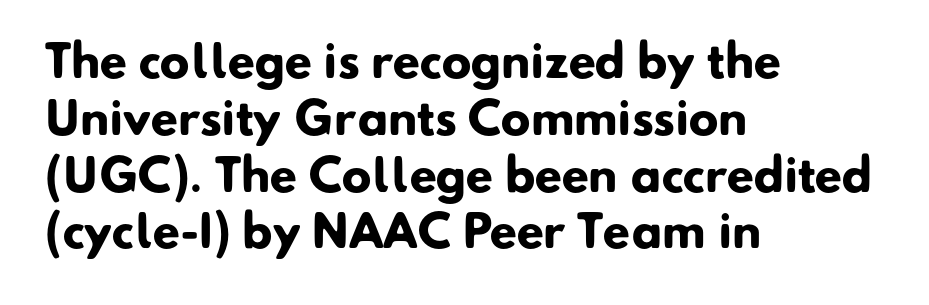
Q: Is the text bold? A: Yes.
Q: Is the typeface a serif or a sans-serif typeface? A: Sans-serif.
Q: Is the text underlined? A: No.
Q: How is the paragraph aligned? A: Left-aligned.
Q: Is the spacing between letters normal or unusually wide? A: Normal.
Q: Is the spacing between lines tight, normal or loose? A: Normal.
Q: Width (condensed, normal, or wide)? A: Normal.
Q: Stroke contrast? A: Low.
Q: x-height? A: Small.
Q: Monospaced? A: No.
